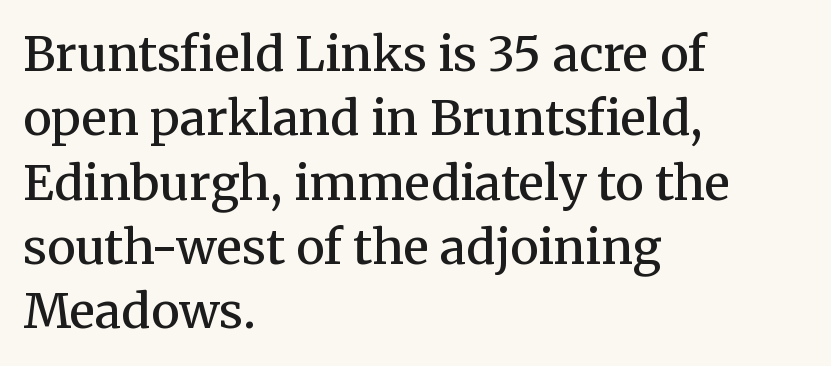
{"serif": "yes", "italic": "no", "bold": "semi", "weight": "semibold", "width": "normal", "stroke_contrast": "medium", "x_height": "medium", "monospaced": "no", "underline": "no", "align": "left", "line_spacing": "normal", "line_spacing_ratio": 1.34, "letter_spacing": "normal", "letter_spacing_em": 0.0, "glyph_px": 48}
